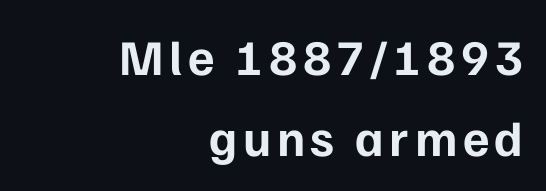
Leading matches the norm, producing a regular column. The typeface chosen for these lines omits serifs. Type without underlining. Do the characters align in a grid? No, the font is proportional. Visually the block forms a straight wall on the right and a jagged coastline on the left.
